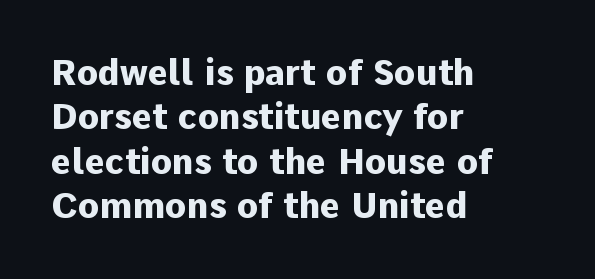
You could call the tracking neutral — neither tight nor loose. The specimen reads as upright at a glance. Does the weight exceed regular? Yes, all the way to bold. Quick note: interline space is typical. Spacing verdict: proportional, widths tailored to each character. A bare baseline throughout the passage.
